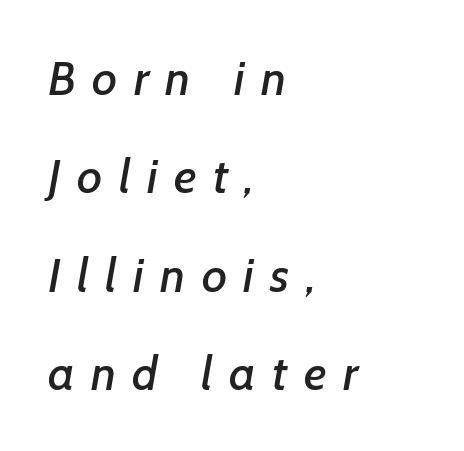
The image shows 48 px sans-serif type; set left-aligned, loose line spacing (2.05x), unusually wide letter spacing (+0.34 em), not underlined; low stroke contrast and a medium x-height.
